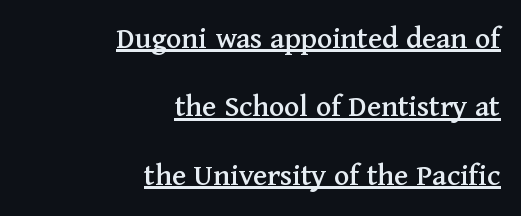
{"serif": "yes", "italic": "no", "width": "normal", "stroke_contrast": "medium", "x_height": "medium", "monospaced": "no", "underline": "yes", "align": "right", "line_spacing": "loose", "line_spacing_ratio": 2.14, "letter_spacing": "normal", "letter_spacing_em": 0.0, "glyph_px": 32}
